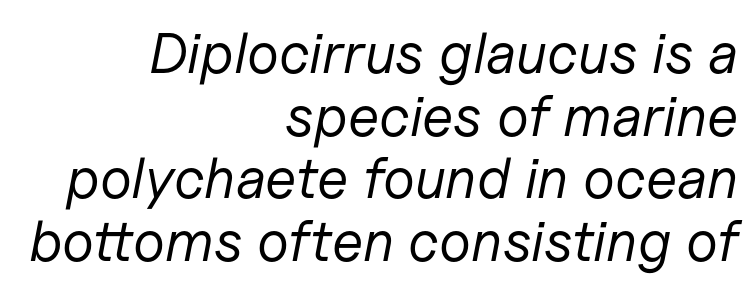
Q: Is the text bold? A: No.
Q: Is the text italic (slanted)? A: Yes, it leans right by about 11 degrees.
Q: Is the text underlined? A: No.
Q: How is the paragraph aligned? A: Right-aligned.
Q: Is the spacing between letters normal or unusually wide? A: Normal.
Q: Is the spacing between lines tight, normal or loose? A: Tight.
Q: Width (condensed, normal, or wide)? A: Normal.
Q: Stroke contrast? A: Low.
Q: x-height? A: Medium.
Q: Monospaced? A: No.
